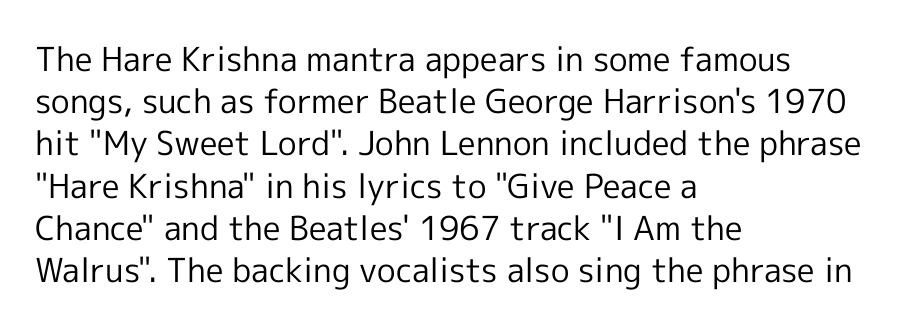
Q: Is the text bold? A: No.
Q: Is the text italic (slanted)? A: No, it is upright.
Q: Is the typeface a serif or a sans-serif typeface? A: Sans-serif.
Q: Is the text underlined? A: No.
Q: How is the paragraph aligned? A: Left-aligned.
Q: Is the spacing between letters normal or unusually wide? A: Normal.
Q: Is the spacing between lines tight, normal or loose? A: Normal.
Q: Width (condensed, normal, or wide)? A: Normal.
Q: x-height? A: Medium.
Q: Monospaced? A: No.
